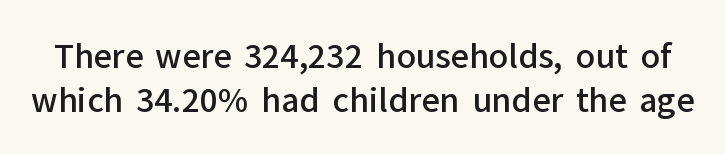
Q: Is the text bold? A: Semi-bold.
Q: Is the text italic (slanted)? A: No, it is upright.
Q: Is the typeface a serif or a sans-serif typeface? A: Sans-serif.
Q: Is the text underlined? A: No.
Q: Is the spacing between letters normal or unusually wide? A: Normal.
Q: Is the spacing between lines tight, normal or loose? A: Normal.
Q: Width (condensed, normal, or wide)? A: Normal.
Q: Stroke contrast? A: Low.
Q: x-height? A: Medium.
Q: Monospaced? A: No.
